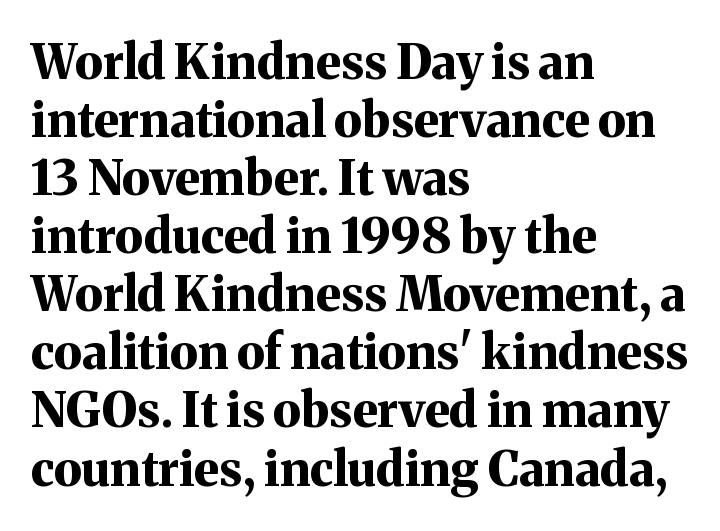
Letters rest on an invisible, unmarked baseline. The axis of the letterforms is exactly vertical. Typesetter's note: full bold, strokes at maximum text heaviness. Character widths vary here, with narrow letters taking less room than wide ones.
